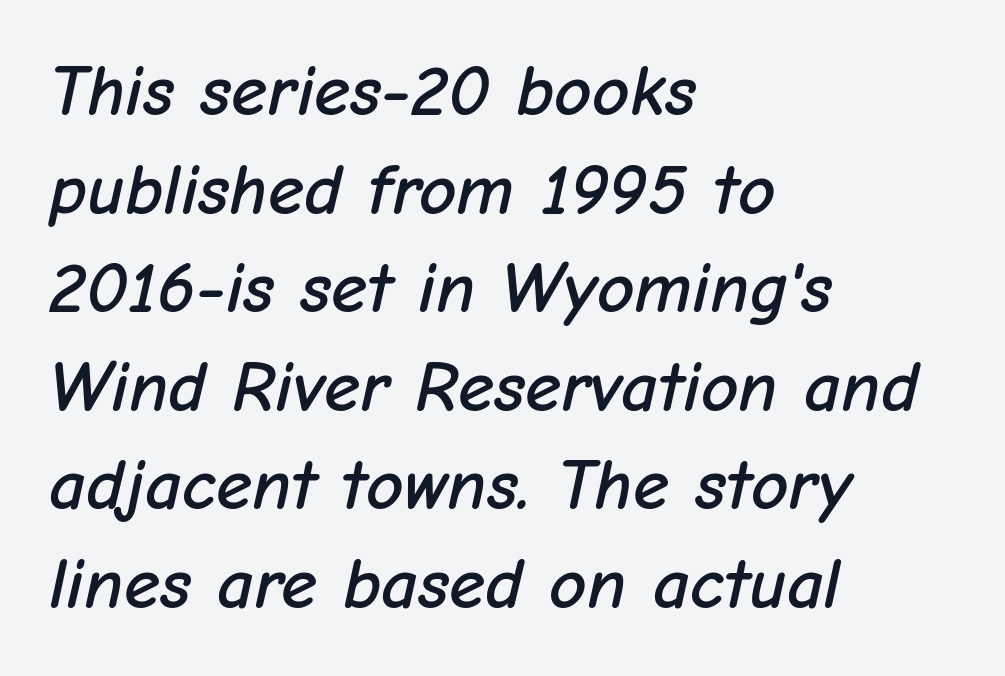
Q: Is the text italic (slanted)? A: Yes, it leans right by about 12 degrees.
Q: Is the text underlined? A: No.
Q: How is the paragraph aligned? A: Left-aligned.
Q: Is the spacing between letters normal or unusually wide? A: Normal.
Q: Is the spacing between lines tight, normal or loose? A: Normal.
Q: Width (condensed, normal, or wide)? A: Normal.
Q: Stroke contrast? A: Low.
Q: x-height? A: Medium.
Q: Monospaced? A: No.
